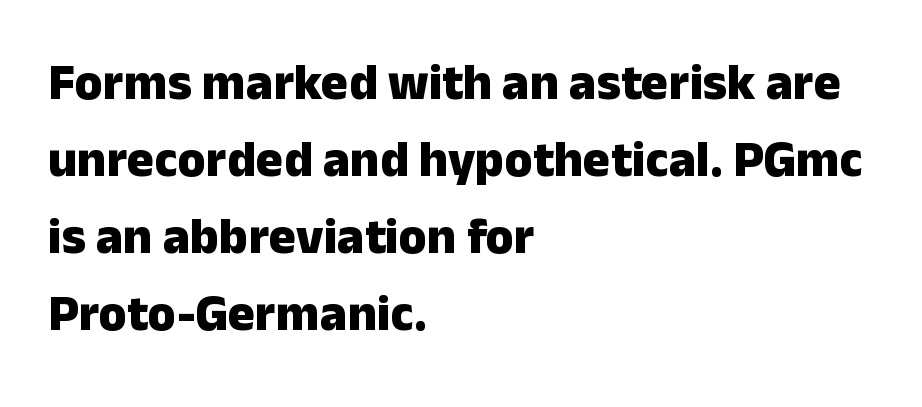
Q: Is the text bold? A: Yes.
Q: Is the text italic (slanted)? A: No, it is upright.
Q: Is the typeface a serif or a sans-serif typeface? A: Sans-serif.
Q: Is the text underlined? A: No.
Q: How is the paragraph aligned? A: Left-aligned.
Q: Is the spacing between letters normal or unusually wide? A: Normal.
Q: Is the spacing between lines tight, normal or loose? A: Normal.
Q: Width (condensed, normal, or wide)? A: Normal.
Q: Stroke contrast? A: Low.
Q: x-height? A: Medium.
Q: Monospaced? A: No.
